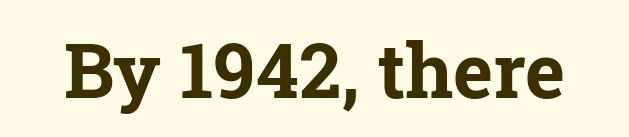
Each word holds together tightly as a unit, with standard inter-letter gaps. Pretty heavy lettering here — definitely bold. Serifs: yes, visible at the terminals of the letterforms. Letters rest on an invisible, unmarked baseline. Ordinary non-slanted type is in use. These lines are rendered in a variable-pitch font.
